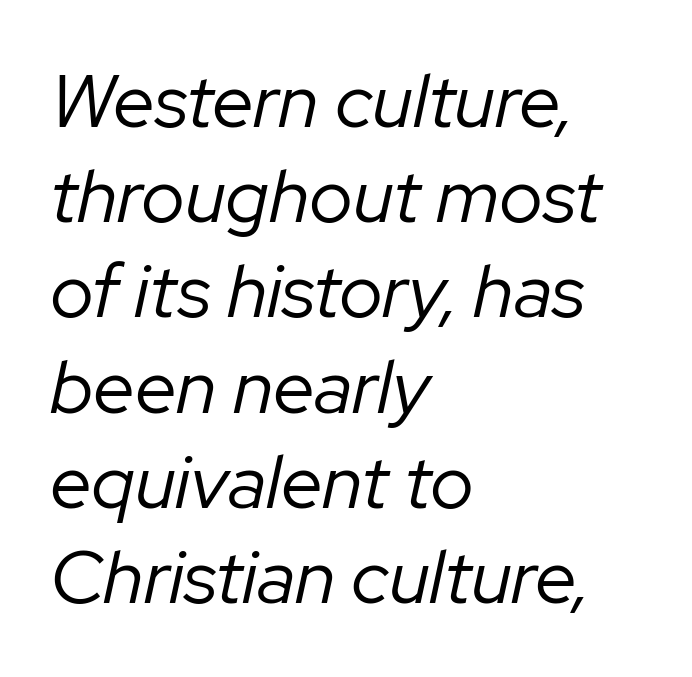
The image shows 75 px regular-weight type, italic (leaning right); set left-aligned, normal line spacing (1.27x), normal letter spacing, not underlined; low stroke contrast and a medium x-height.
